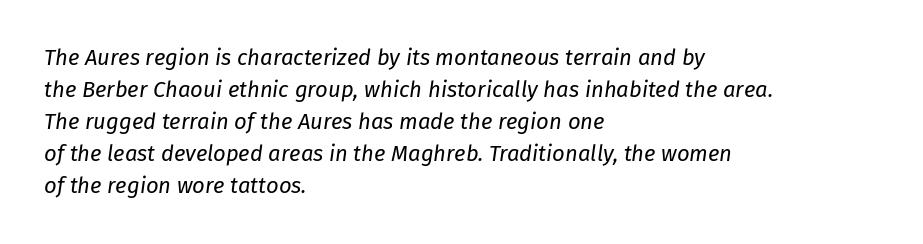
The image shows 22 px text type, italic (leaning right); set left-aligned, normal line spacing (1.46x), normal letter spacing, not underlined.
